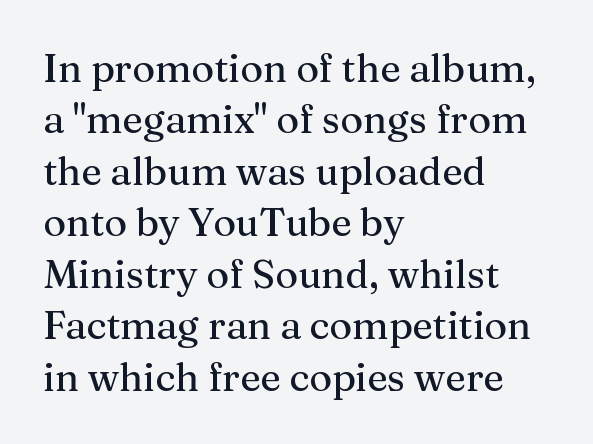
{"serif": "yes", "italic": "no", "width": "normal", "stroke_contrast": "medium", "x_height": "medium", "monospaced": "no", "underline": "no", "align": "left", "line_spacing": "normal", "line_spacing_ratio": 1.32, "letter_spacing": "normal", "letter_spacing_em": 0.0, "glyph_px": 39}
